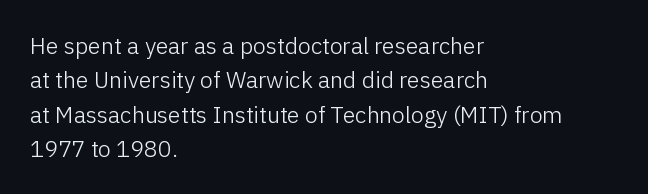
The vertical gap from one line to the next is medium. These lines were composed using upright roman letters. Horizontal alignment here is leftward, the default for most running prose. The gaps between neighbouring characters are ordinary and unremarkable. Weight: regular or lighter.
